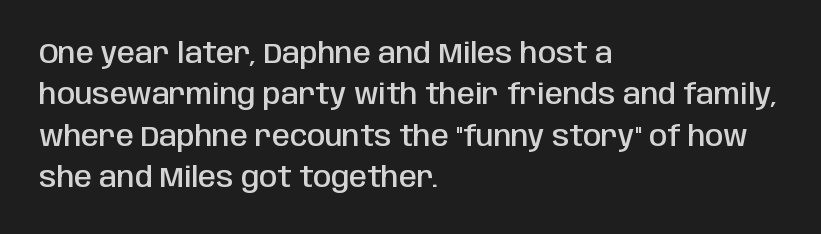
{"serif": "no", "italic": "no", "bold": "semi", "weight": "semibold", "width": "condensed", "stroke_contrast": "low", "x_height": "large", "monospaced": "no", "underline": "no", "align": "left", "line_spacing": "normal", "line_spacing_ratio": 1.43, "letter_spacing": "normal", "letter_spacing_em": 0.0, "glyph_px": 29}
